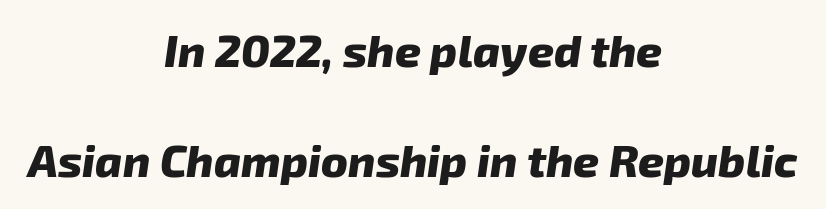
Q: Is the text bold? A: Yes.
Q: Is the text italic (slanted)? A: Yes, it leans right by about 8 degrees.
Q: Is the text underlined? A: No.
Q: How is the paragraph aligned? A: Centered.
Q: Is the spacing between letters normal or unusually wide? A: Normal.
Q: Is the spacing between lines tight, normal or loose? A: Loose.
Q: Width (condensed, normal, or wide)? A: Normal.
Q: Stroke contrast? A: Low.
Q: x-height? A: Medium.
Q: Monospaced? A: No.
